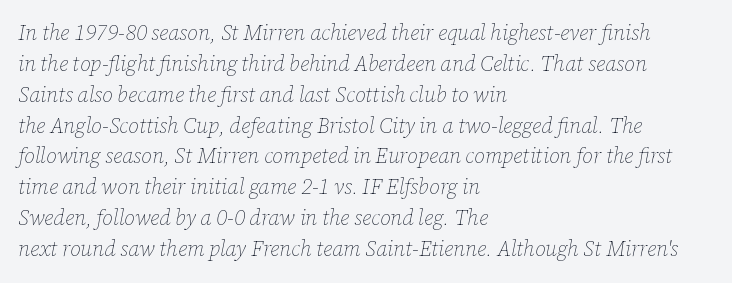
The image shows 21 px text type, italic (leaning right); set left-aligned, normal line spacing (1.47x), normal letter spacing, not underlined.
